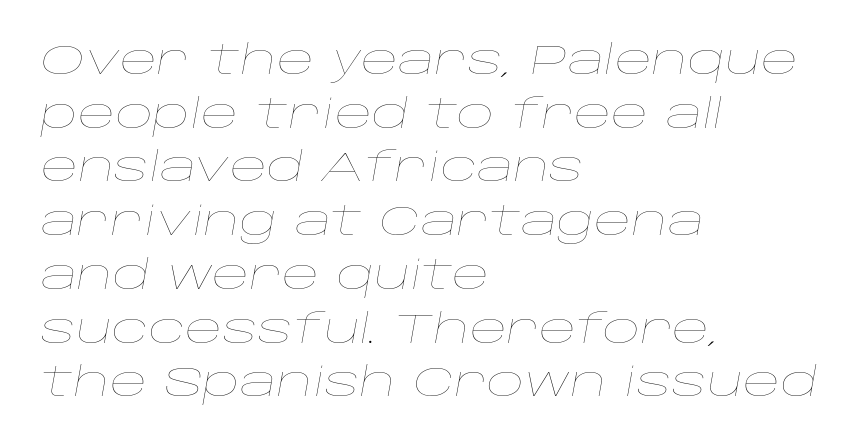
Observe the ordinary spacing: letters are neighbours, not strangers. Lines of text with bare space underneath. Bold? No — there's no thickening of the strokes. The rendering anchors every line to the left-hand side. A normal amount of white space separates one row of letters from the next.
